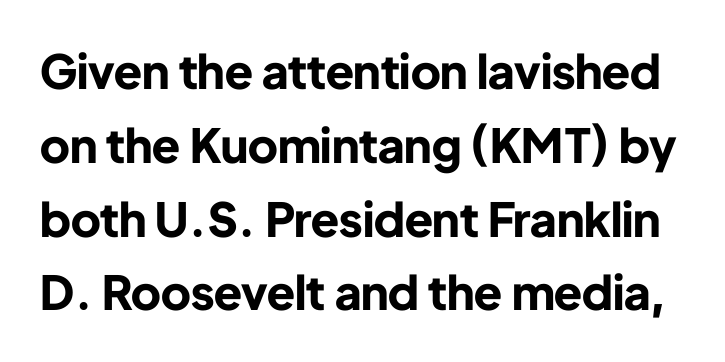
The image shows 47 px bold sans-serif type, upright; set normal line spacing (1.57x), normal letter spacing, not underlined; low stroke contrast and a medium x-height.
